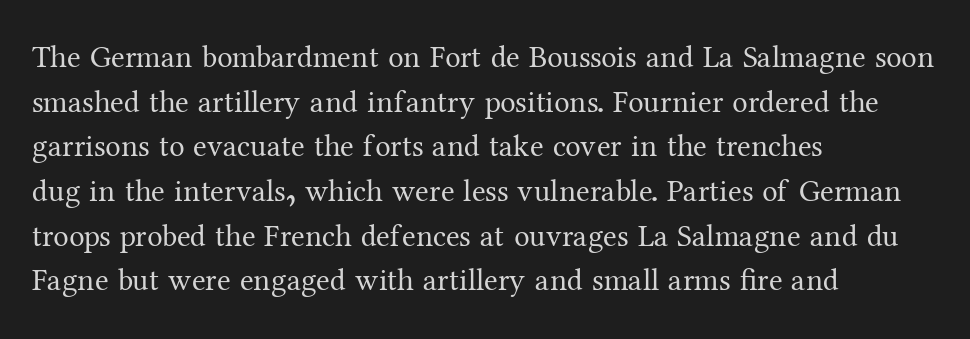
Tracking here is standard; glyphs follow each other at the usual distance. The characters display serif detailing at their extremities. Has an underline been added? It has not. Every character sits straight up, as roman type does. Baseline-to-baseline distance is the conventional proportion of letter height.
